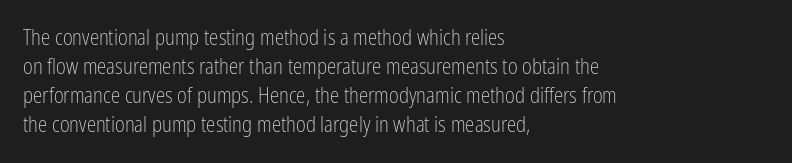
Q: Is the text bold? A: No.
Q: Is the text italic (slanted)? A: No, it is upright.
Q: Is the text underlined? A: No.
Q: How is the paragraph aligned? A: Left-aligned.
Q: Is the spacing between letters normal or unusually wide? A: Normal.
Q: Is the spacing between lines tight, normal or loose? A: Normal.
